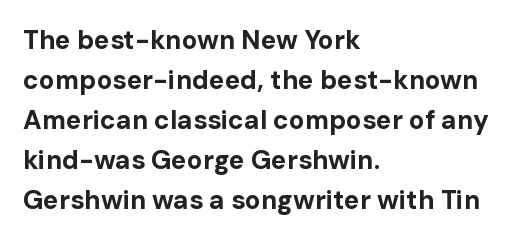
{"italic": "no", "bold": "yes", "underline": "no", "align": "left", "line_spacing": "normal", "line_spacing_ratio": 1.54, "letter_spacing": "normal", "letter_spacing_em": 0.0, "glyph_px": 26}
